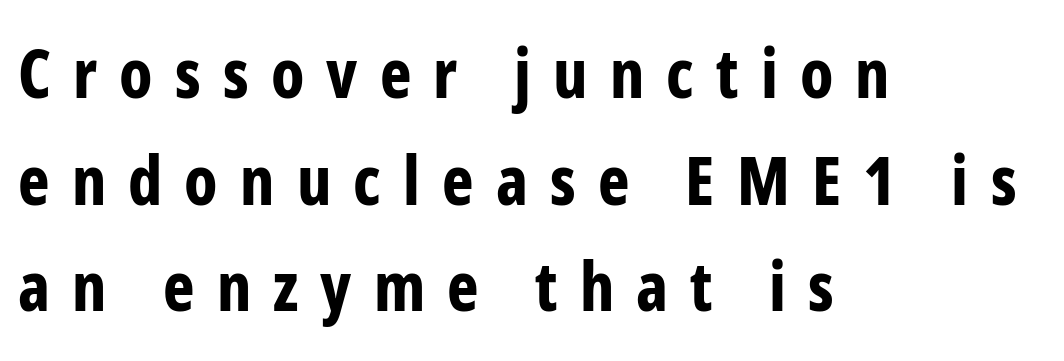
The letters stand upright; this is a roman face. Bold? Absolutely — the strokes are thick and heavy. Students, note that the glyphs here are deliberately spaced far apart. Each row of text sits above clean, open space.
